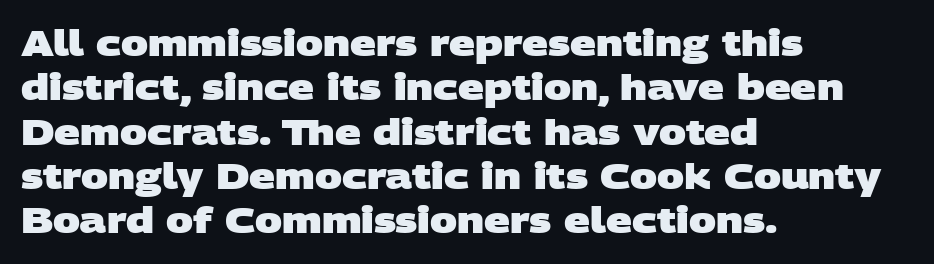
Here the designer chose a conventional face with non-uniform glyph widths. Thick stems and heavy bowls — unmistakably bold. The strip under each line holds only bare page. Classification — sans serif.
